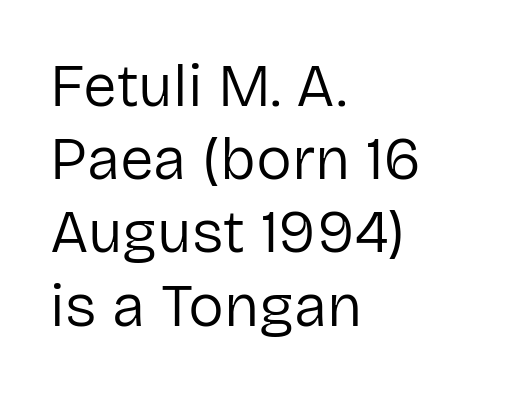
Q: Is the text bold? A: No.
Q: Is the text italic (slanted)? A: No, it is upright.
Q: Is the typeface a serif or a sans-serif typeface? A: Sans-serif.
Q: Is the text underlined? A: No.
Q: How is the paragraph aligned? A: Left-aligned.
Q: Is the spacing between letters normal or unusually wide? A: Normal.
Q: Width (condensed, normal, or wide)? A: Normal.
Q: Stroke contrast? A: Low.
Q: x-height? A: Medium.
Q: Monospaced? A: No.
